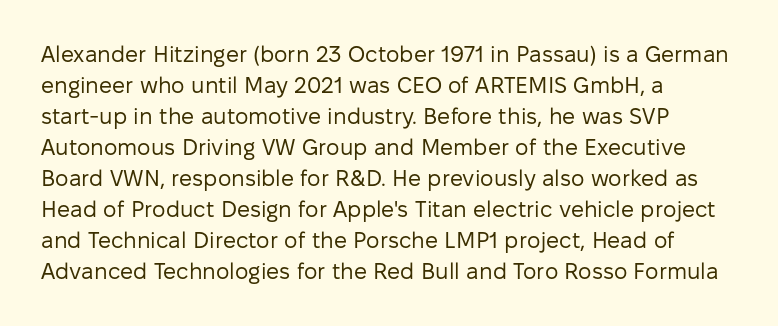
{"italic": "no", "bold": "no", "underline": "no", "align": "left", "line_spacing": "normal", "line_spacing_ratio": 1.35, "letter_spacing": "normal", "letter_spacing_em": 0.0, "glyph_px": 23}
